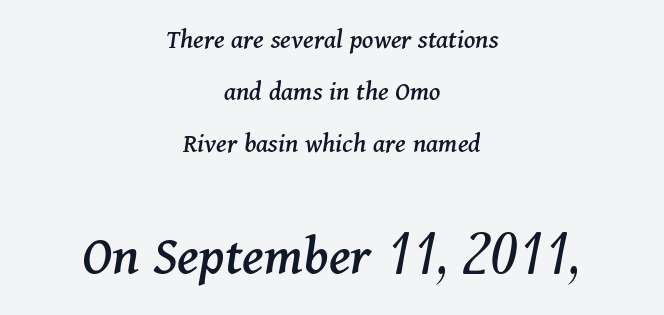
The image shows 57 px serif type, italic (leaning right); set centered, line spacing 1.86x, normal letter spacing, not underlined; the second (bottom) block is 2.04x larger; medium stroke contrast and a medium x-height.
